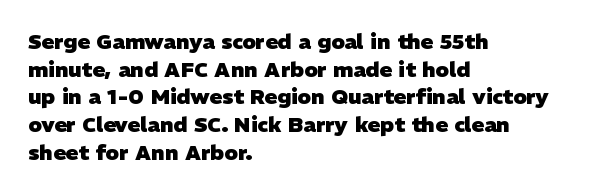
Q: Is the text bold? A: Yes.
Q: Is the text underlined? A: No.
Q: How is the paragraph aligned? A: Left-aligned.
Q: Is the spacing between letters normal or unusually wide? A: Normal.
Q: Is the spacing between lines tight, normal or loose? A: Normal.
